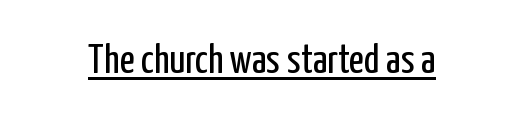
Inter-character spacing is left at the font's built-in metrics. Unlike italic type, these characters show no tilt at all. Bold? No — there's no thickening of the strokes. This sample carries an underscore along the baseline area.
